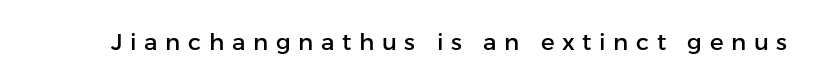
{"italic": "no", "underline": "no", "letter_spacing": "wide", "letter_spacing_em": 0.33, "glyph_px": 23}
